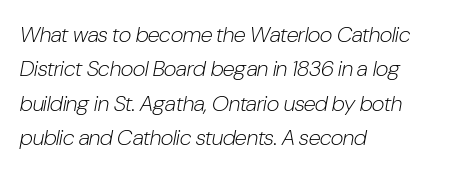
Observe the ordinary spacing: letters are neighbours, not strangers. Vertical spacing — default. Stem width sits at or under what a default text font uses. A typesetter would mark this as italic. Underlining? Definitely not there.
